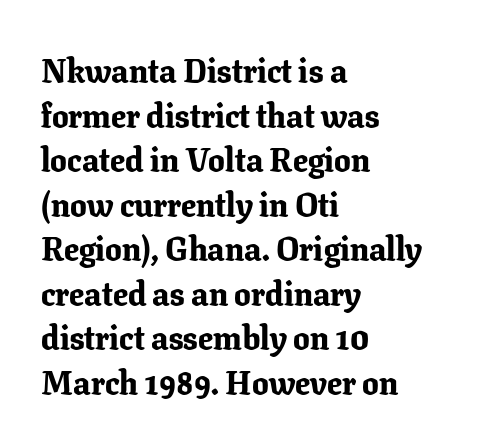
{"serif": "yes", "italic": "no", "bold": "yes", "weight": "bold", "width": "normal", "stroke_contrast": "low", "x_height": "medium", "monospaced": "no", "underline": "no", "align": "left", "line_spacing": "normal", "line_spacing_ratio": 1.35, "letter_spacing": "normal", "letter_spacing_em": 0.0, "glyph_px": 33}
